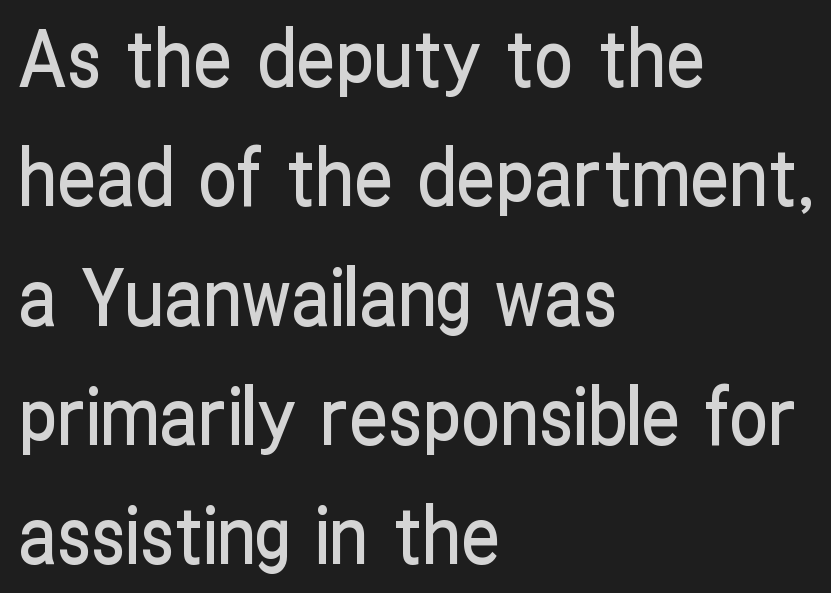
Here the designer chose a conventional face with non-uniform glyph widths. The designer left line spacing at the default. Horizontally, the lines are justified to the leading edge only. What kind of face is this? One without serifs — a sans. Do the letters lean? They stand straight. The tracking reads as untouched default to a designer's eye.
